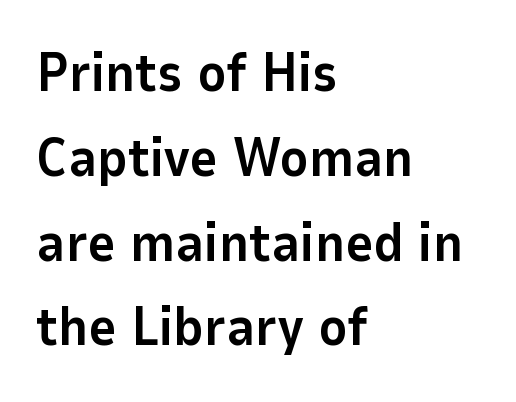
{"serif": "no", "italic": "no", "bold": "yes", "weight": "bold", "width": "normal", "stroke_contrast": "low", "x_height": "medium", "monospaced": "no", "underline": "no", "align": "left", "line_spacing": "normal", "line_spacing_ratio": 1.57, "letter_spacing": "normal", "letter_spacing_em": 0.0, "glyph_px": 54}
